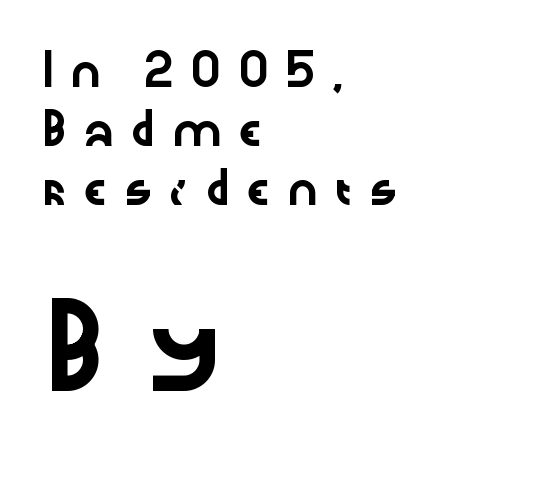
The image shows 74 px wide sans-serif type, upright; set left-aligned, loose line spacing (1.97x), unusually wide letter spacing (+0.42 em), not underlined; the second (bottom) block is 2.47x larger; low stroke contrast and a medium x-height.
